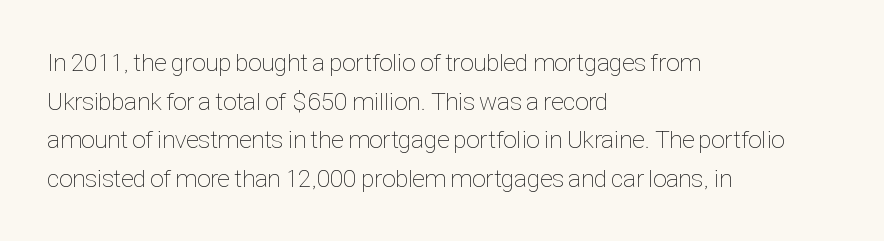
The image shows 25 px text type, upright; set left-aligned, normal line spacing (1.55x), normal letter spacing, not underlined.
